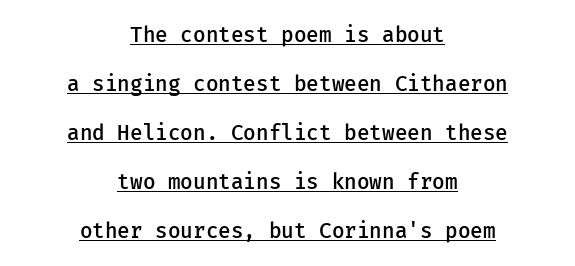
The image shows 21 px text type, upright; set centered, loose line spacing (2.33x), normal letter spacing, underlined.
